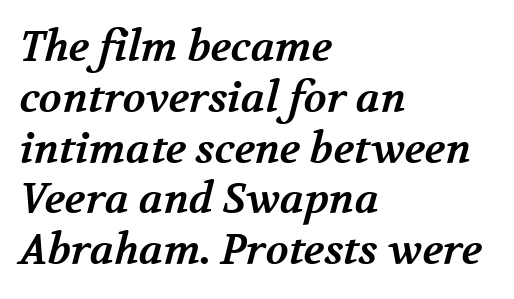
The image shows 42 px bold serif type; set left-aligned, line spacing 1.21x, normal letter spacing, not underlined; medium stroke contrast and a medium x-height.
